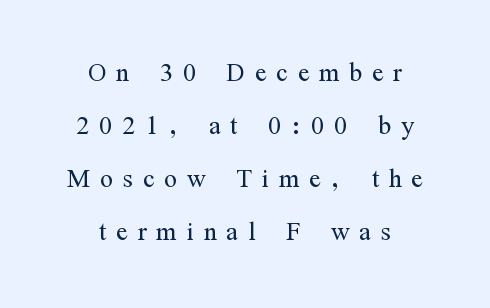
{"serif": "yes", "italic": "no", "bold": "no", "weight": "light", "width": "condensed", "stroke_contrast": "medium", "x_height": "medium", "monospaced": "no", "underline": "no", "align": "center", "line_spacing": "normal", "line_spacing_ratio": 1.56, "letter_spacing": "wide", "letter_spacing_em": 0.29, "glyph_px": 34}
